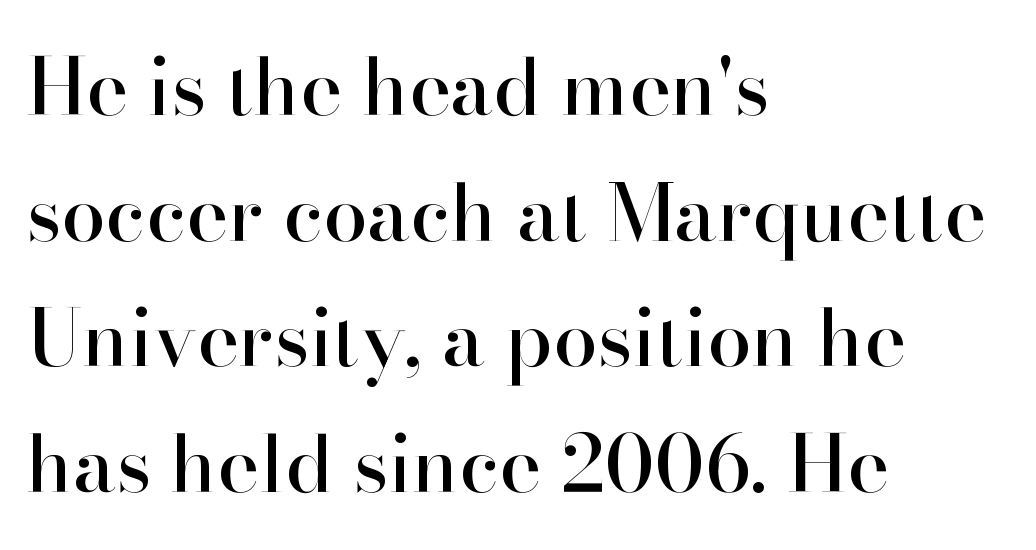
Character widths vary here, with narrow letters taking less room than wide ones. Line spacing here is normal. Beneath every word, the page is bare. Where is the straight margin? On the left. Observe the serifs anchoring each vertical stroke in this sample. Nope, not italic — everything's standing straight.
